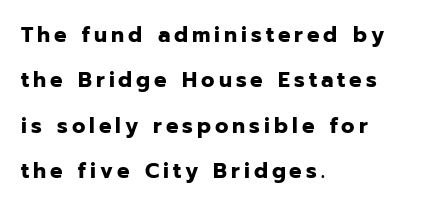
Q: Is the text bold? A: Yes.
Q: Is the text italic (slanted)? A: No, it is upright.
Q: Is the text underlined? A: No.
Q: How is the paragraph aligned? A: Left-aligned.
Q: Is the spacing between lines tight, normal or loose? A: Loose.
